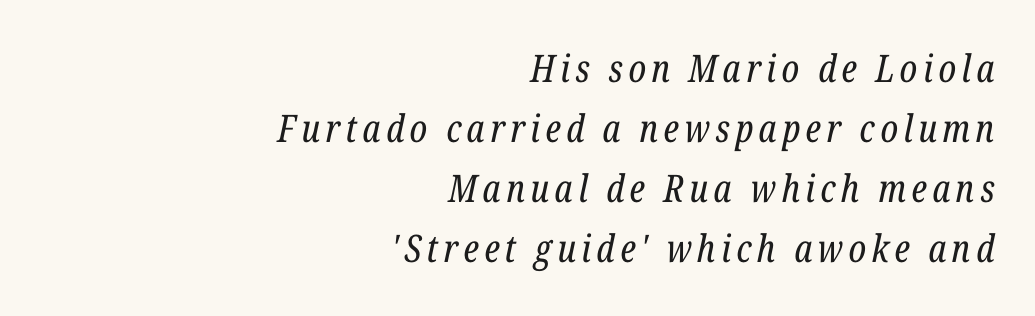
{"serif": "yes", "italic": "yes", "lean": "right", "slant_degrees": 12, "bold": "no", "weight": "regular", "width": "condensed", "stroke_contrast": "low", "x_height": "medium", "monospaced": "no", "underline": "no", "align": "right", "line_spacing": "normal", "line_spacing_ratio": 1.58, "glyph_px": 38}
